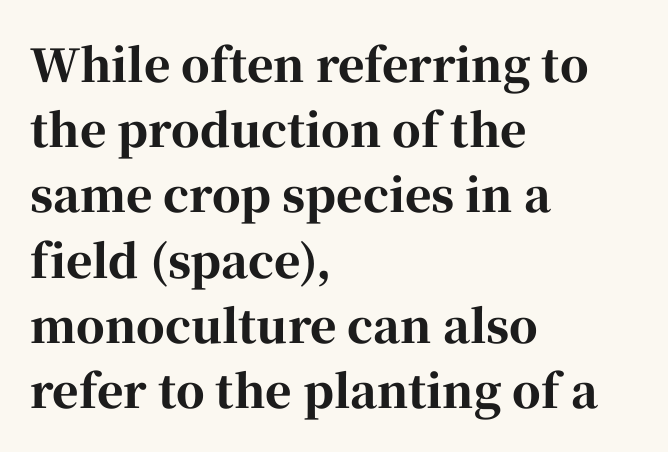
Q: Is the text bold? A: Yes.
Q: Is the text italic (slanted)? A: No, it is upright.
Q: Is the typeface a serif or a sans-serif typeface? A: Serif.
Q: Is the text underlined? A: No.
Q: How is the paragraph aligned? A: Left-aligned.
Q: Is the spacing between letters normal or unusually wide? A: Normal.
Q: Is the spacing between lines tight, normal or loose? A: Normal.
Q: Width (condensed, normal, or wide)? A: Normal.
Q: Stroke contrast? A: High.
Q: x-height? A: Medium.
Q: Monospaced? A: No.
